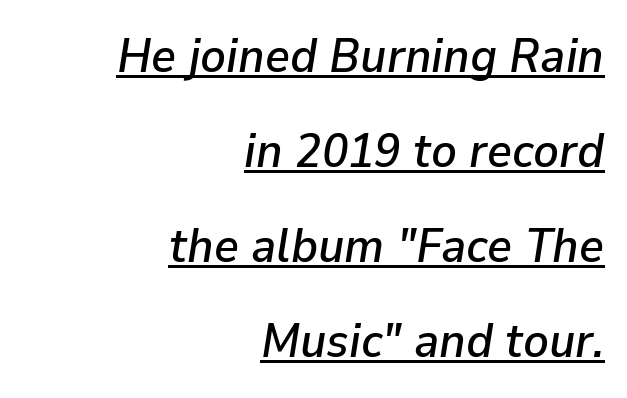
Students, observe the line beneath the letters — that is underlining. One-word summary of the alignment: right. Leading: increased. What stands out about the letter spacing? Nothing — it is the standard amount. Proportional: the letters do not fall into vertical columns.
